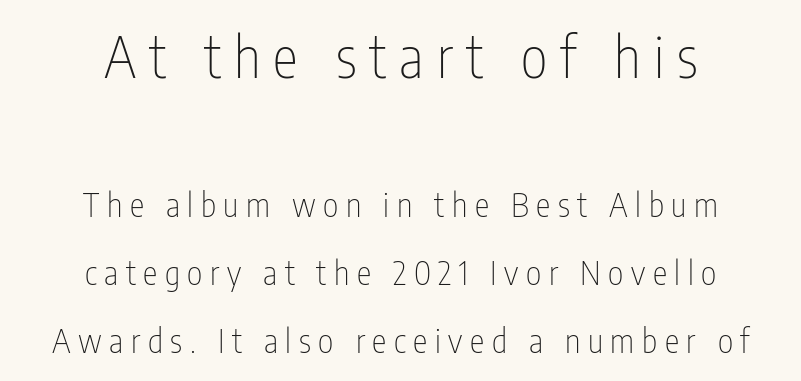
Q: Is the text bold? A: No.
Q: Is the text italic (slanted)? A: No, it is upright.
Q: Is the typeface a serif or a sans-serif typeface? A: Sans-serif.
Q: Is the text underlined? A: No.
Q: How is the paragraph aligned? A: Centered.
Q: Is the spacing between letters normal or unusually wide? A: Unusually wide.
Q: Is the spacing between lines tight, normal or loose? A: Loose.
Q: Which block of text is set in a larger size, the first (top) or the second (bottom)? A: The first (top) one.
Q: Width (condensed, normal, or wide)? A: Condensed.
Q: Stroke contrast? A: Low.
Q: x-height? A: Medium.
Q: Monospaced? A: No.
